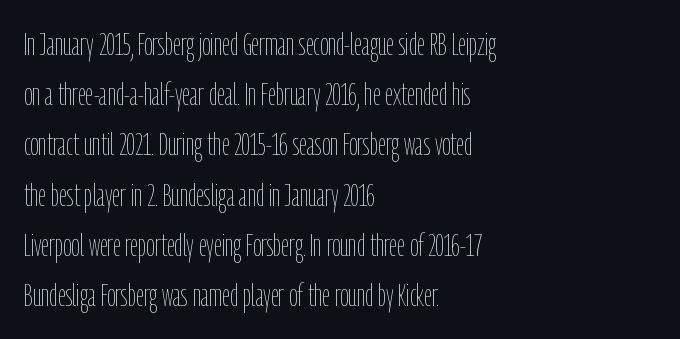
Designer's note — italics off, roman on. Each letter keeps its own natural width here, so spacing adapts to shape. The paragraph has a hard left edge and a soft right edge. These lines sit exactly where default settings would place them. No chunkiness to these letters — they're not bold.
